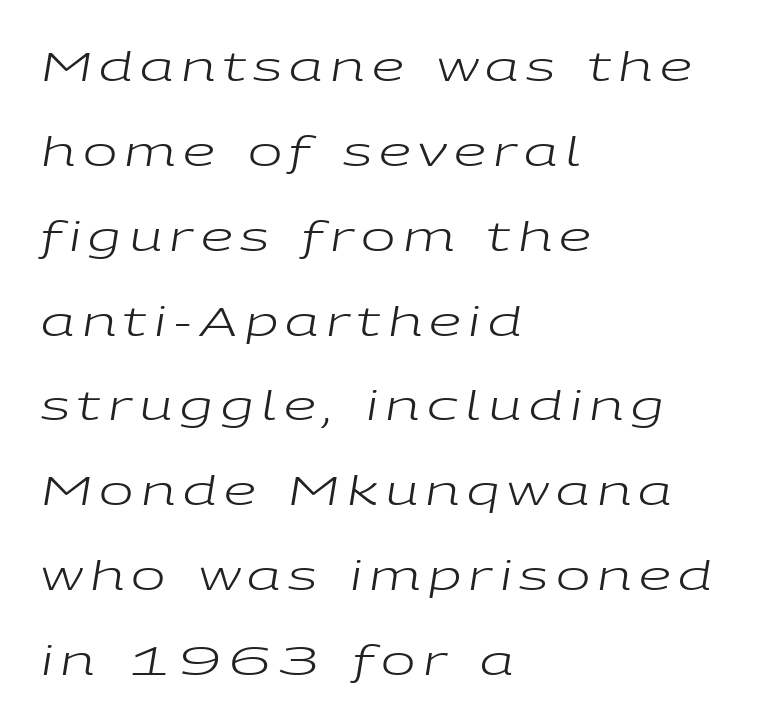
Emphasis-style slanted type is in use. Alignment: flush left. Is this a heavy cut? Hardly; it is regular or lighter. Letters rest on an invisible, unmarked baseline. Is there much room between lines? Yes — plenty of vertical air separates them. You could not count columns in this text — the font is proportionally spaced.
